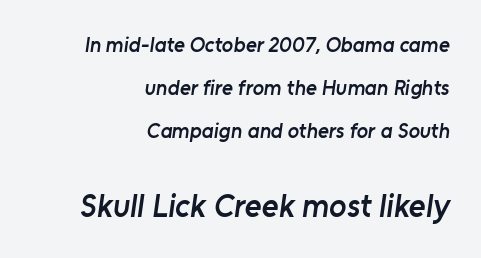
Q: Is the text bold? A: Semi-bold.
Q: Is the typeface a serif or a sans-serif typeface? A: Sans-serif.
Q: Is the text underlined? A: No.
Q: How is the paragraph aligned? A: Right-aligned.
Q: Is the spacing between letters normal or unusually wide? A: Normal.
Q: Is the spacing between lines tight, normal or loose? A: Loose.
Q: Which block of text is set in a larger size, the first (top) or the second (bottom)? A: The second (bottom) one.
Q: Width (condensed, normal, or wide)? A: Normal.
Q: Stroke contrast? A: Low.
Q: x-height? A: Medium.
Q: Monospaced? A: No.
